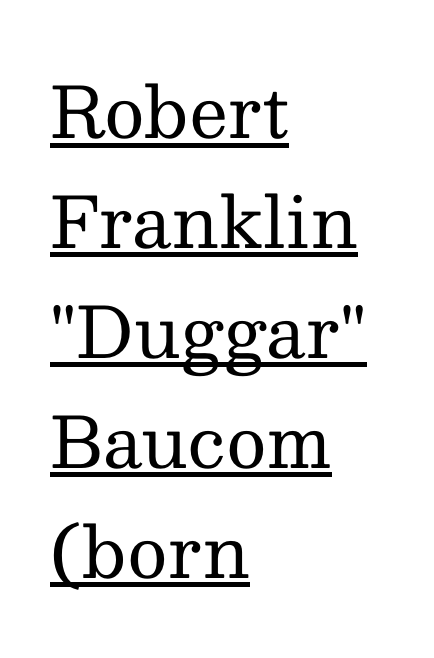
Q: Is the text bold? A: No.
Q: Is the text italic (slanted)? A: No, it is upright.
Q: Is the typeface a serif or a sans-serif typeface? A: Serif.
Q: Is the text underlined? A: Yes.
Q: How is the paragraph aligned? A: Left-aligned.
Q: Is the spacing between letters normal or unusually wide? A: Normal.
Q: Is the spacing between lines tight, normal or loose? A: Normal.
Q: Width (condensed, normal, or wide)? A: Normal.
Q: Stroke contrast? A: Medium.
Q: x-height? A: Medium.
Q: Monospaced? A: No.
